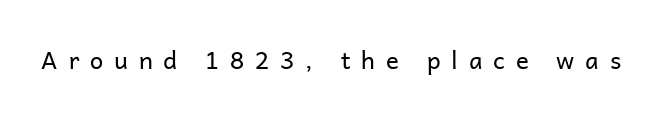
The letters look calm and open, with moderate or lighter stems. Posture: upright roman. The passage shown has open, widely tracked lettering throughout. The baseline area is clear.
